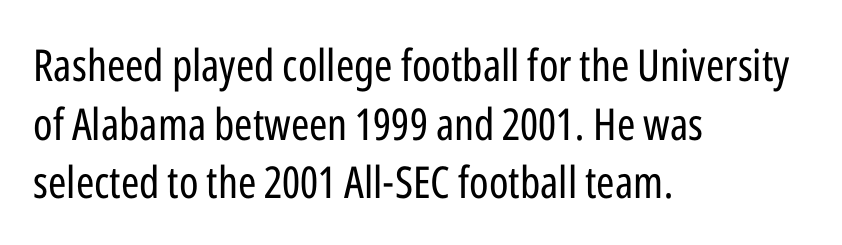
Stems here are at most as thick as an everyday book face. Honestly, the letter spacing is just normal — you wouldn't notice it. These lines were composed using upright roman letters. Horizontally, the lines are justified to the leading edge only. The rendering uses natural spacing where letterforms have individual widths. The line-height multiplier appears to be the usual default.
